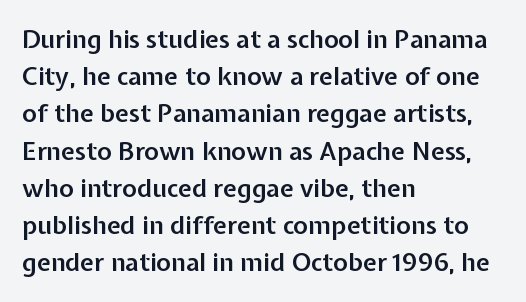
Normally led — the rows are evenly, conventionally spaced. Strokes here are thickened, but only to semibold level. Tracking value appears to be zero — textbook default spacing. A roman cut, with each character standing at attention. Teacher's note: observe the even left margin — that is flush-left alignment.
